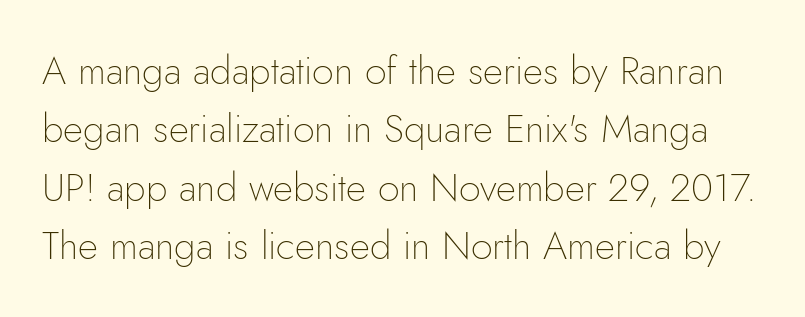
No extra ink here — the face is not bold. Students, observe: this is what conventionally led text looks like. Ordinary non-slanted type is in use. Looks like regular typesetting: each glyph gets only the width it needs. Tracking value appears to be zero — textbook default spacing.
